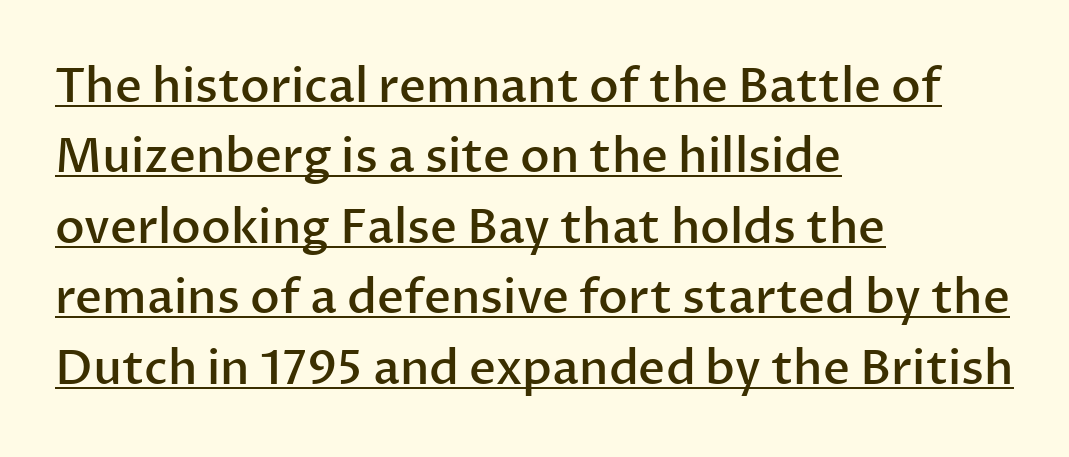
The image shows 47 px semibold sans-serif type, upright; set left-aligned, normal line spacing (1.5x), normal letter spacing, underlined; low stroke contrast and a medium x-height.
